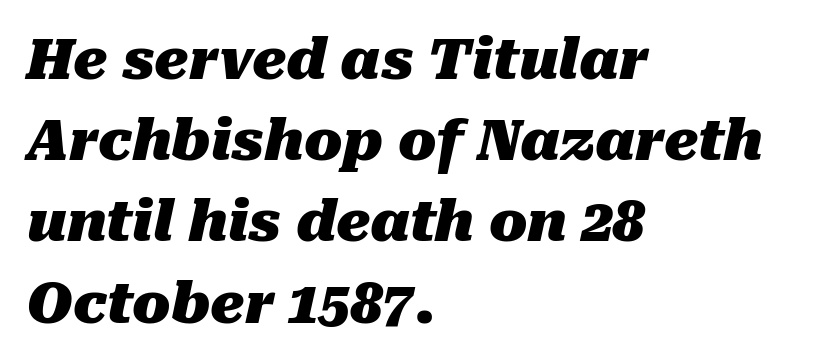
Proportional: the letters do not fall into vertical columns. The sample has been set heavy, in full bold. Check under the words: just untouched page. This is oblique type, the kind used for emphasis or titles.
